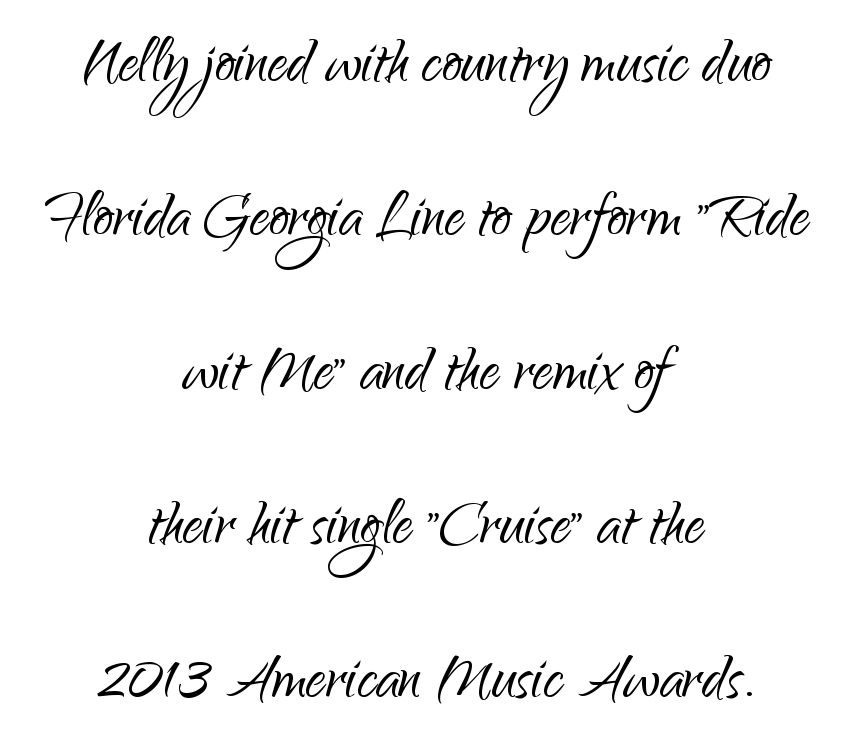
The image shows 79 px light sans-serif type; set centered, loose line spacing (1.95x), normal letter spacing, not underlined; low stroke contrast and a small x-height.
